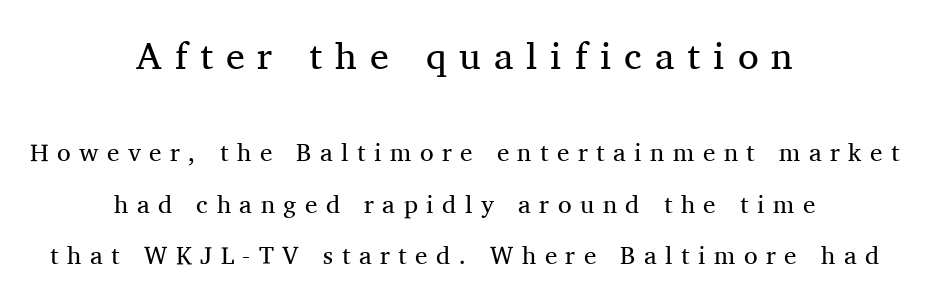
How are the letters spaced? Widely, with obvious added tracking. In terms of leading, this rendering errs on the spacious side. No italicization has been applied; the sample stays upright. The typeface chosen for these lines features serifs.
